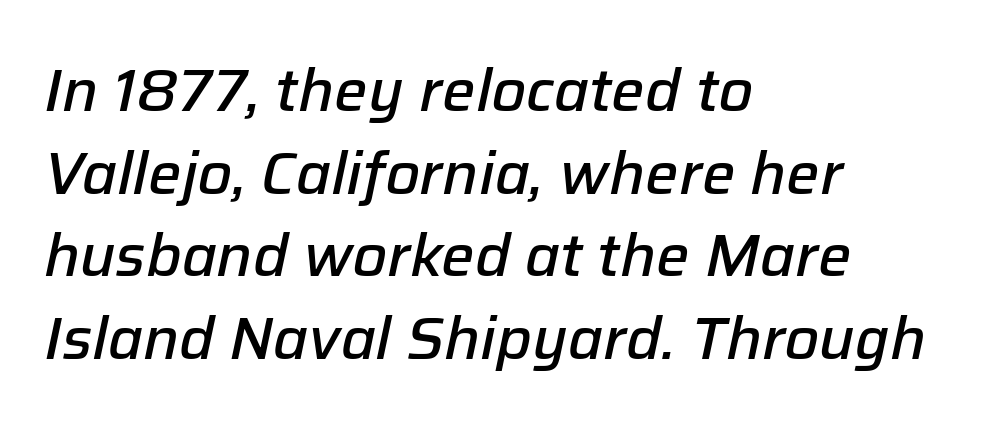
The image shows 59 px semibold type, italic (leaning right); set left-aligned, normal line spacing (1.4x), normal letter spacing, not underlined; low stroke contrast and a medium x-height.
